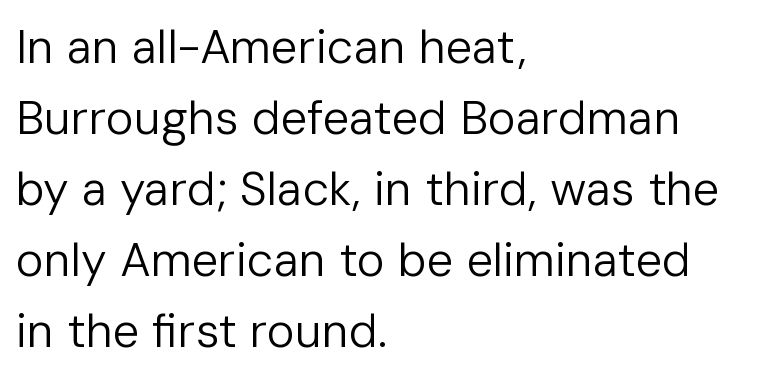
The image shows 47 px regular-weight sans-serif type, upright; set left-aligned, normal line spacing (1.51x), normal letter spacing, not underlined; low stroke contrast and a medium x-height.
